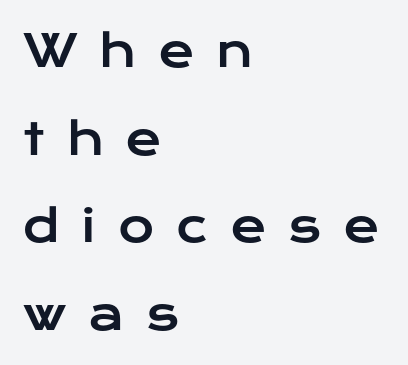
Which margin do the lines hug? The left one — the right edge is uneven. Characters remain perfectly vertical along every line. Between one letter and the next there's a generous, obvious gap. In terms of leading, this rendering errs on the spacious side. Underlining? Definitely not there. Stroke terminals: plain, sans-serif.
